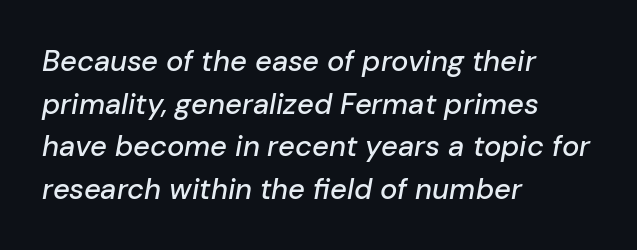
The image shows 29 px text type, italic (leaning right); set left-aligned, normal line spacing (1.47x), normal letter spacing, not underlined; low stroke contrast and a medium x-height.
